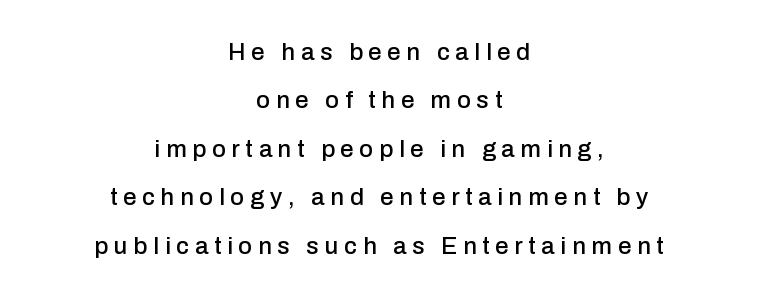
Horizontal alignment here is central, giving a formal, balanced look. The tracking jumps out immediately: characters are airy and widely separated. Is there much room between lines? Yes — plenty of vertical air separates them. Every character sits straight up, as roman type does.
